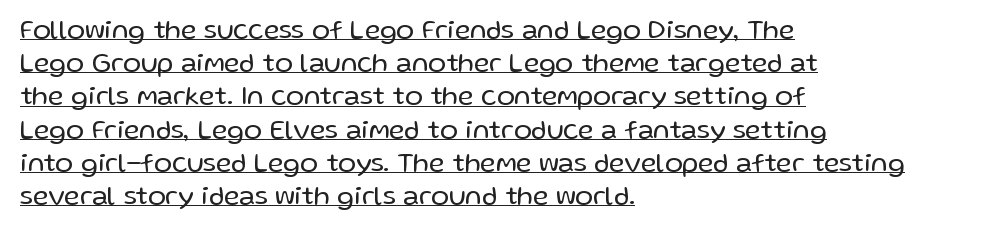
The typeface has the unassuming heft of standard copy or less. Leftover space on each line is placed entirely after the last word. Posture: straight, roman, zero tilt. Tracking here is standard; glyphs follow each other at the usual distance.
